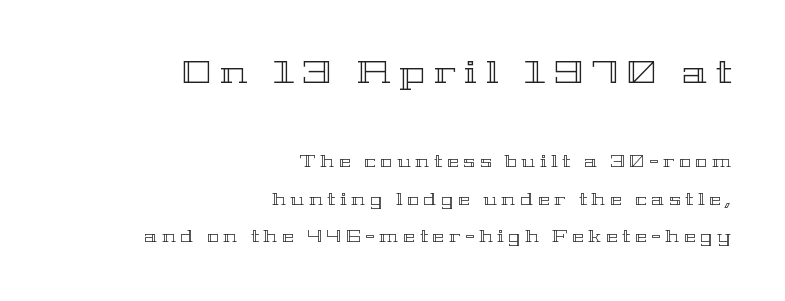
The image shows 31 px wide type, upright; set right-aligned, loose line spacing (2.36x), unusually wide letter spacing (+0.29 em), not underlined; the first (top) block is 1.94x larger; a medium x-height.
